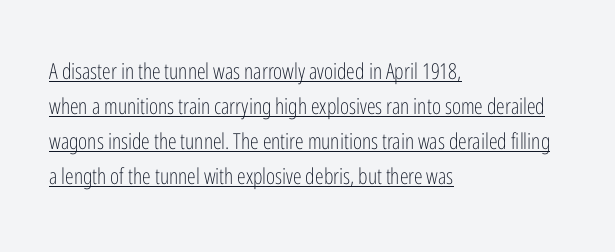
Every character sits straight up, as roman type does. The strokes are not fattened; the text isn't bold. The rows are spaced the way most documents space them. There is no visible air inserted between adjacent glyphs. Emphasis is given by a line drawn under the lettering.
